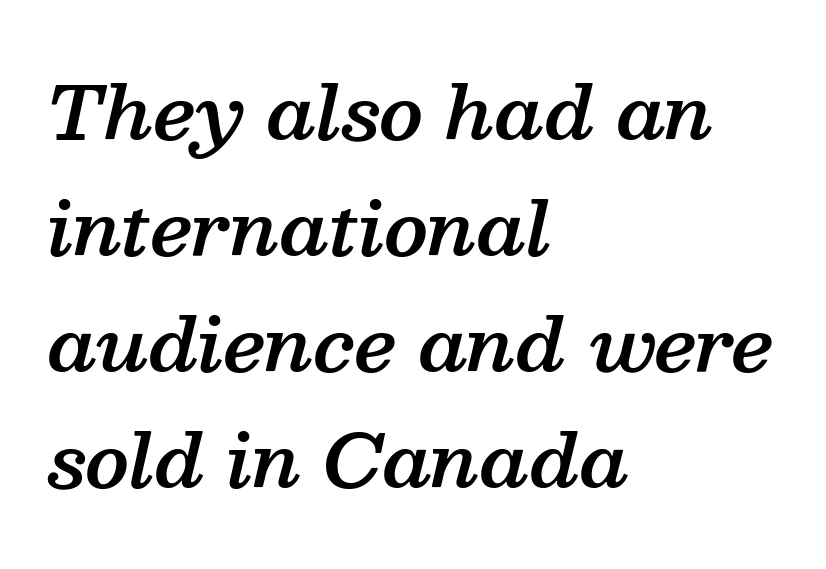
{"serif": "yes", "italic": "yes", "lean": "right", "slant_degrees": 13, "bold": "semi", "weight": "semibold", "width": "normal", "stroke_contrast": "medium", "x_height": "medium", "monospaced": "no", "underline": "no", "align": "left", "line_spacing": "normal", "line_spacing_ratio": 1.59, "letter_spacing": "normal", "letter_spacing_em": 0.0, "glyph_px": 73}
